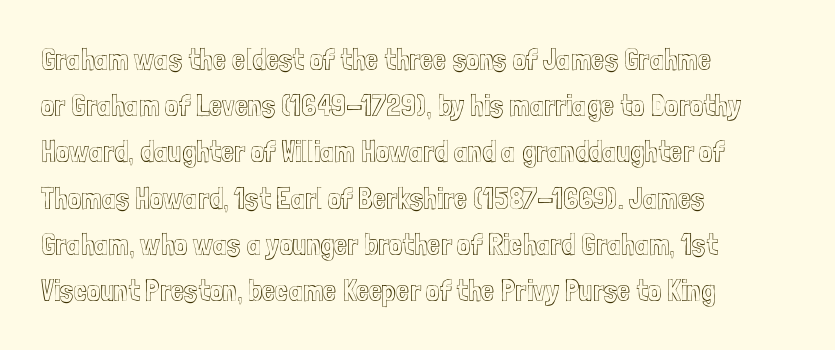
How would I describe the line gaps? Plain and ordinary. Here the glyphs are tracked normally, forming tight word shapes. The typography opts for an upright posture over an oblique one. These lines stack with their left ends in a neat column.
